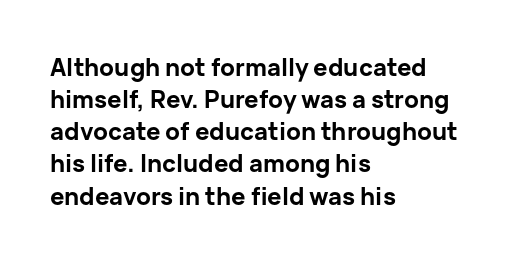
{"italic": "no", "bold": "yes", "underline": "no", "align": "left", "line_spacing": "normal", "line_spacing_ratio": 1.34, "letter_spacing": "normal", "letter_spacing_em": 0.0, "glyph_px": 24}
